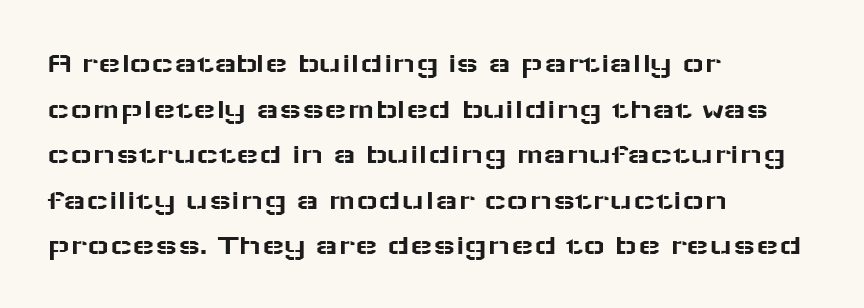
Q: Is the text italic (slanted)? A: No, it is upright.
Q: Is the typeface a serif or a sans-serif typeface? A: Sans-serif.
Q: Is the text underlined? A: No.
Q: How is the paragraph aligned? A: Left-aligned.
Q: Is the spacing between letters normal or unusually wide? A: Normal.
Q: Is the spacing between lines tight, normal or loose? A: Normal.
Q: Width (condensed, normal, or wide)? A: Wide.
Q: Stroke contrast? A: Low.
Q: x-height? A: Medium.
Q: Monospaced? A: No.
